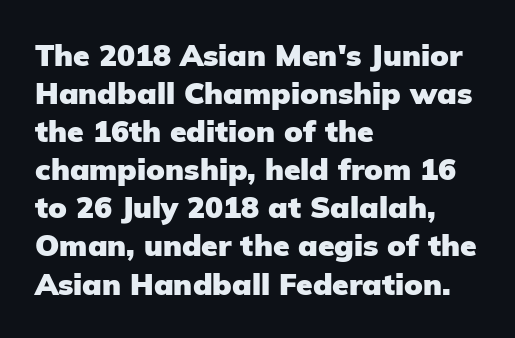
Q: Is the text bold? A: Yes.
Q: Is the text italic (slanted)? A: No, it is upright.
Q: Is the typeface a serif or a sans-serif typeface? A: Sans-serif.
Q: Is the text underlined? A: No.
Q: How is the paragraph aligned? A: Left-aligned.
Q: Is the spacing between letters normal or unusually wide? A: Normal.
Q: Is the spacing between lines tight, normal or loose? A: Normal.
Q: Width (condensed, normal, or wide)? A: Normal.
Q: Stroke contrast? A: Low.
Q: x-height? A: Medium.
Q: Monospaced? A: No.
